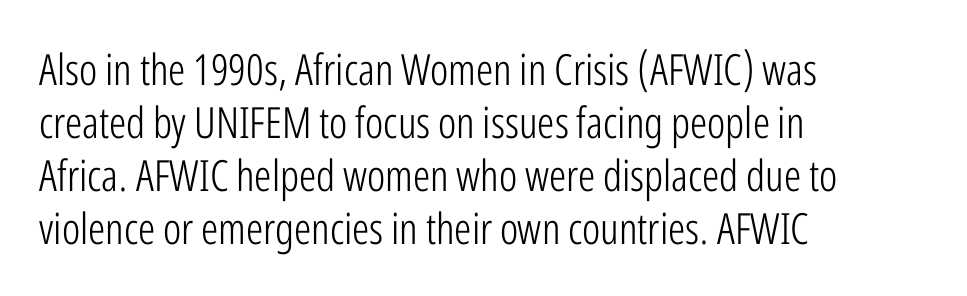
Nobody touched the tracking dial on this one. The rag falls on the right side of this text block. Posture: vertical. Nothing heavy about these letters — not bold at all. Stroke terminals: plain, sans-serif.
